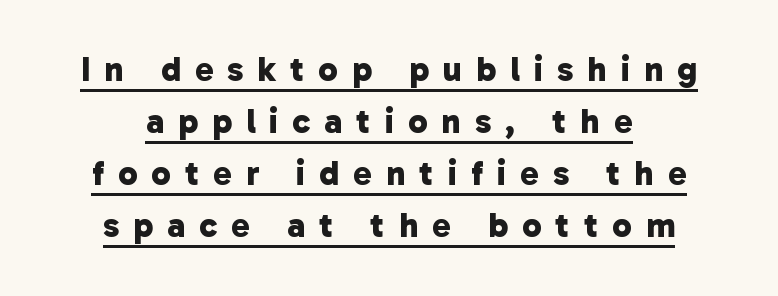
Q: Is the text bold? A: Yes.
Q: Is the typeface a serif or a sans-serif typeface? A: Sans-serif.
Q: Is the text underlined? A: Yes.
Q: How is the paragraph aligned? A: Centered.
Q: Is the spacing between letters normal or unusually wide? A: Unusually wide.
Q: Is the spacing between lines tight, normal or loose? A: Normal.
Q: Width (condensed, normal, or wide)? A: Normal.
Q: Stroke contrast? A: Low.
Q: x-height? A: Medium.
Q: Monospaced? A: No.
